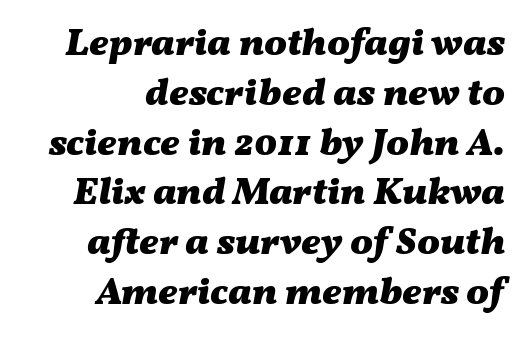
Q: Is the text bold? A: Yes.
Q: Is the text italic (slanted)? A: Yes, it leans right by about 11 degrees.
Q: Is the text underlined? A: No.
Q: How is the paragraph aligned? A: Right-aligned.
Q: Is the spacing between letters normal or unusually wide? A: Normal.
Q: Is the spacing between lines tight, normal or loose? A: Normal.
Q: Width (condensed, normal, or wide)? A: Wide.
Q: Stroke contrast? A: Medium.
Q: x-height? A: Medium.
Q: Monospaced? A: No.
